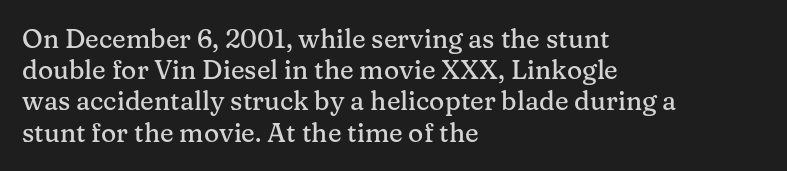
{"italic": "no", "underline": "no", "align": "left", "line_spacing_ratio": 1.2, "letter_spacing": "normal", "letter_spacing_em": 0.0, "glyph_px": 26}
